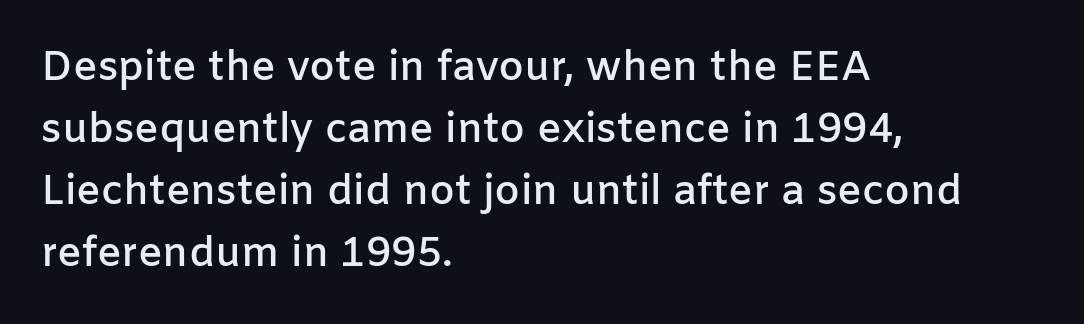
This rendering leaves character spacing at its baseline value. Note: no serifs on the glyphs. A normal amount of white space separates one row of letters from the next. Bare-footed words on every line.
